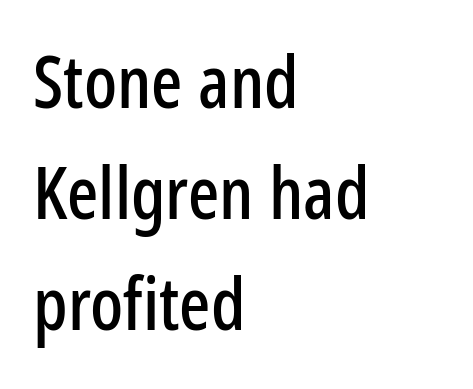
{"serif": "no", "italic": "no", "width": "condensed", "stroke_contrast": "low", "x_height": "medium", "monospaced": "no", "underline": "no", "align": "left", "line_spacing": "normal", "line_spacing_ratio": 1.52, "letter_spacing": "normal", "letter_spacing_em": 0.0, "glyph_px": 73}
